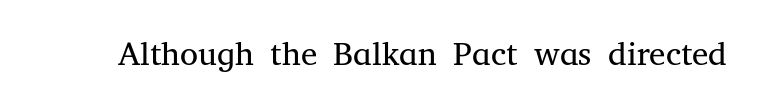
The image shows 33 px regular-weight serif type, upright; set normal letter spacing, not underlined; medium stroke contrast and a medium x-height.
